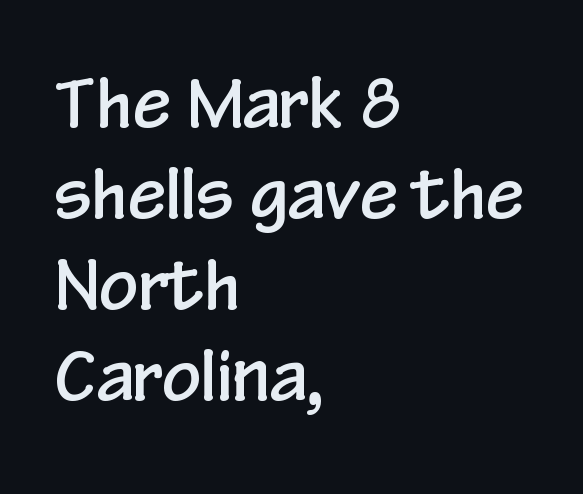
{"serif": "no", "italic": "no", "width": "condensed", "stroke_contrast": "low", "x_height": "medium", "monospaced": "no", "underline": "no", "align": "left", "line_spacing": "normal", "line_spacing_ratio": 1.34, "letter_spacing": "normal", "letter_spacing_em": 0.0, "glyph_px": 68}
